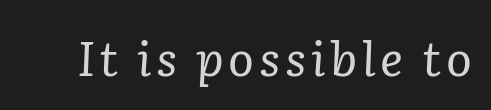
Q: Is the text bold? A: No.
Q: Is the text italic (slanted)? A: Yes, it leans right by about 2 degrees.
Q: Is the typeface a serif or a sans-serif typeface? A: Serif.
Q: Is the text underlined? A: No.
Q: Width (condensed, normal, or wide)? A: Normal.
Q: Stroke contrast? A: Low.
Q: x-height? A: Medium.
Q: Monospaced? A: No.
